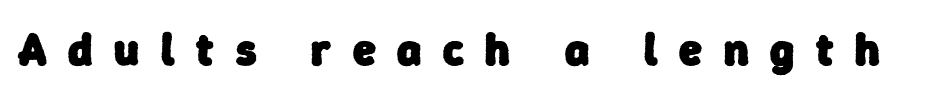
The image shows 46 px heavy sans-serif type; set unusually wide letter spacing (+0.47 em), not underlined; low stroke contrast and a medium x-height.
